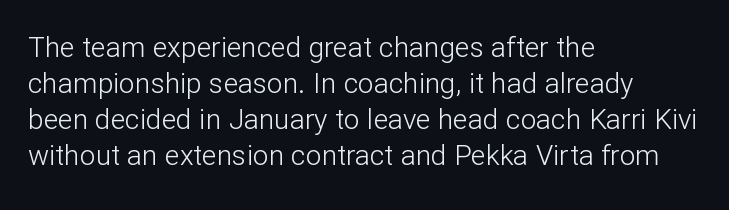
{"serif": "no", "italic": "no", "bold": "no", "weight": "light", "width": "normal", "stroke_contrast": "low", "x_height": "medium", "monospaced": "no", "underline": "no", "align": "left", "line_spacing": "normal", "line_spacing_ratio": 1.29, "letter_spacing": "normal", "letter_spacing_em": 0.0, "glyph_px": 28}
